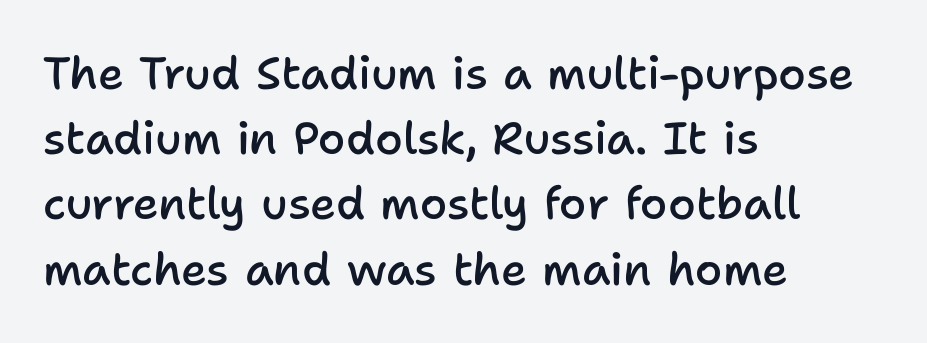
The image shows 45 px semibold sans-serif type, upright; set left-aligned, normal line spacing (1.45x), normal letter spacing, not underlined; low stroke contrast and a medium x-height.
